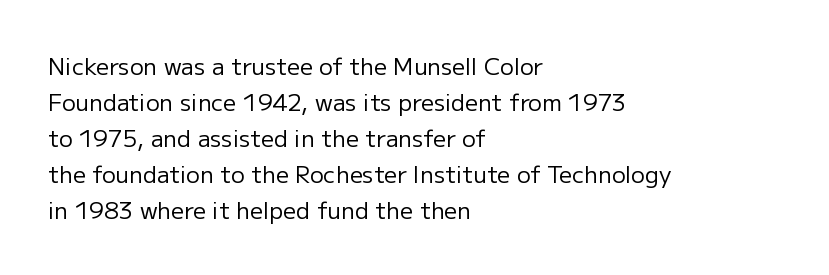
Q: Is the text bold? A: No.
Q: Is the text italic (slanted)? A: No, it is upright.
Q: Is the text underlined? A: No.
Q: How is the paragraph aligned? A: Left-aligned.
Q: Is the spacing between letters normal or unusually wide? A: Normal.
Q: Is the spacing between lines tight, normal or loose? A: Normal.
